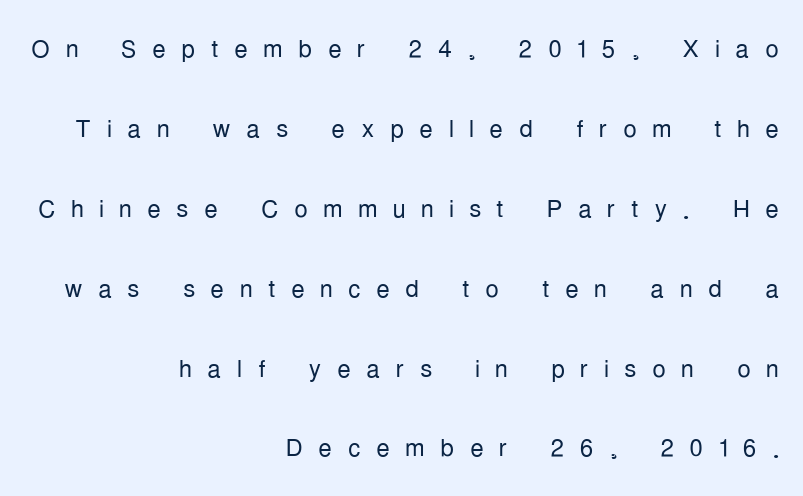
The image shows 34 px light, condensed sans-serif type, upright; set right-aligned, loose line spacing (2.35x), unusually wide letter spacing (+0.45 em), not underlined; low stroke contrast and a medium x-height.
